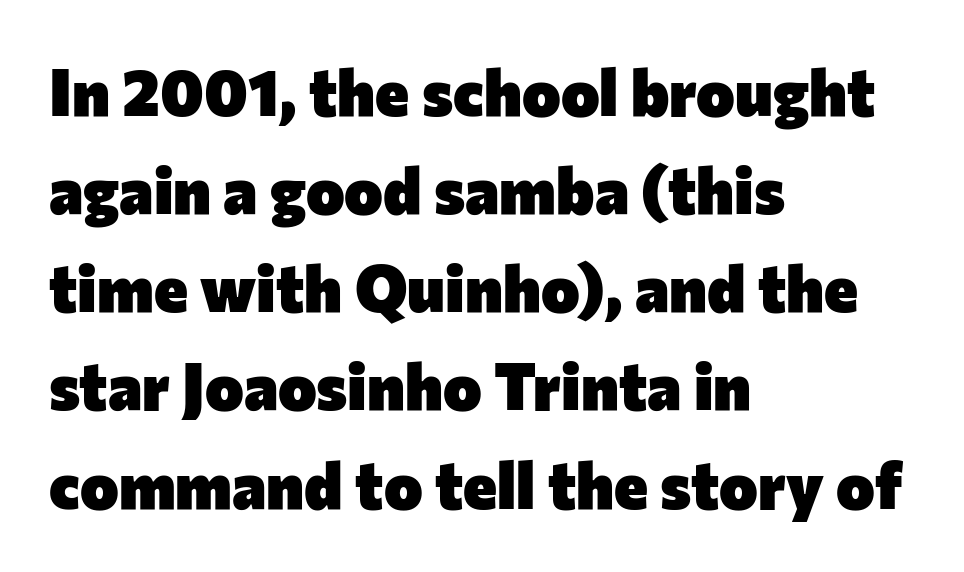
Q: Is the text bold? A: Yes.
Q: Is the text italic (slanted)? A: No, it is upright.
Q: Is the typeface a serif or a sans-serif typeface? A: Sans-serif.
Q: Is the text underlined? A: No.
Q: How is the paragraph aligned? A: Left-aligned.
Q: Is the spacing between letters normal or unusually wide? A: Normal.
Q: Is the spacing between lines tight, normal or loose? A: Normal.
Q: Width (condensed, normal, or wide)? A: Normal.
Q: Stroke contrast? A: Low.
Q: x-height? A: Medium.
Q: Monospaced? A: No.
